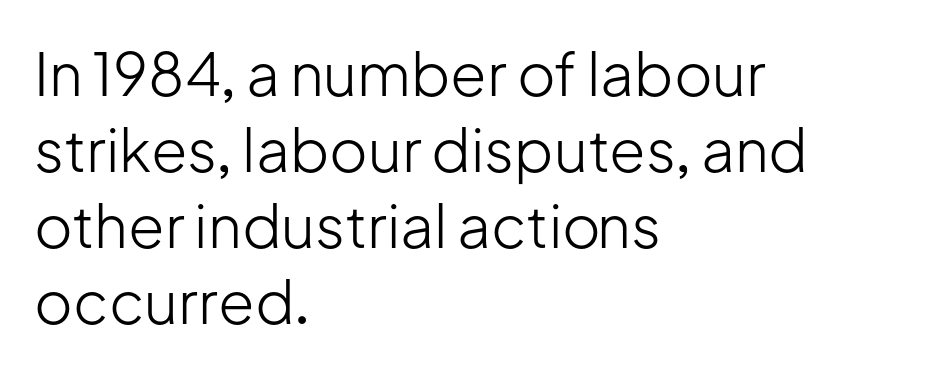
{"serif": "no", "italic": "no", "bold": "no", "weight": "light", "width": "normal", "stroke_contrast": "low", "x_height": "medium", "monospaced": "no", "underline": "no", "align": "left", "line_spacing": "normal", "line_spacing_ratio": 1.29, "letter_spacing": "normal", "letter_spacing_em": 0.0, "glyph_px": 59}
